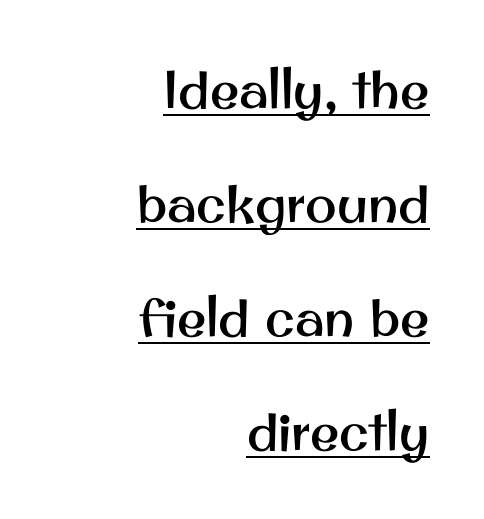
Q: Is the text italic (slanted)? A: No, it is upright.
Q: Is the typeface a serif or a sans-serif typeface? A: Sans-serif.
Q: Is the text underlined? A: Yes.
Q: How is the paragraph aligned? A: Right-aligned.
Q: Is the spacing between letters normal or unusually wide? A: Normal.
Q: Is the spacing between lines tight, normal or loose? A: Loose.
Q: Width (condensed, normal, or wide)? A: Normal.
Q: Stroke contrast? A: Medium.
Q: x-height? A: Small.
Q: Monospaced? A: No.
